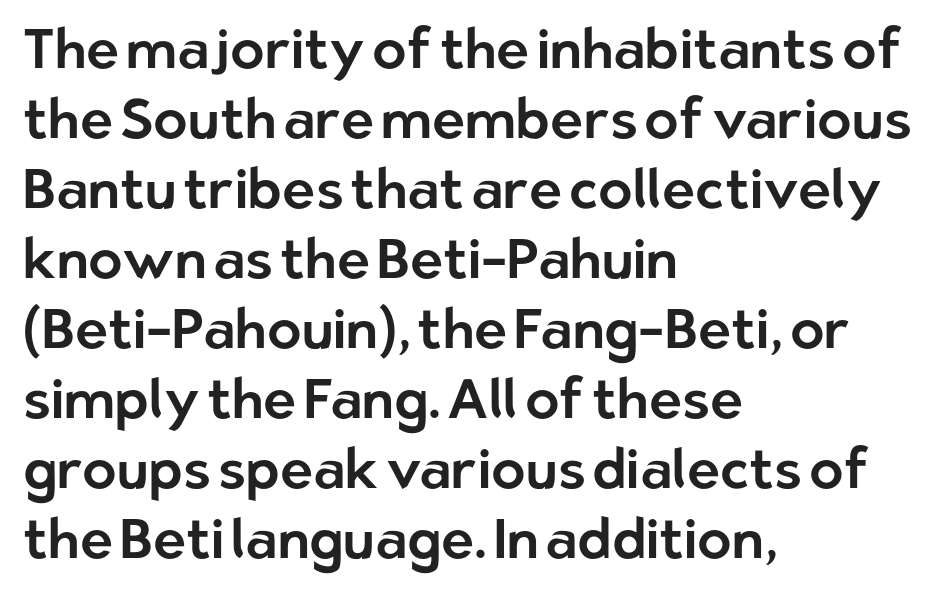
Default kerning and tracking; the words read as compact shapes. The rendering shows plain stroke endings on the letterforms — a sans-serif design. The letters stand straight up with perfectly vertical stems. The lines are quadded left.
